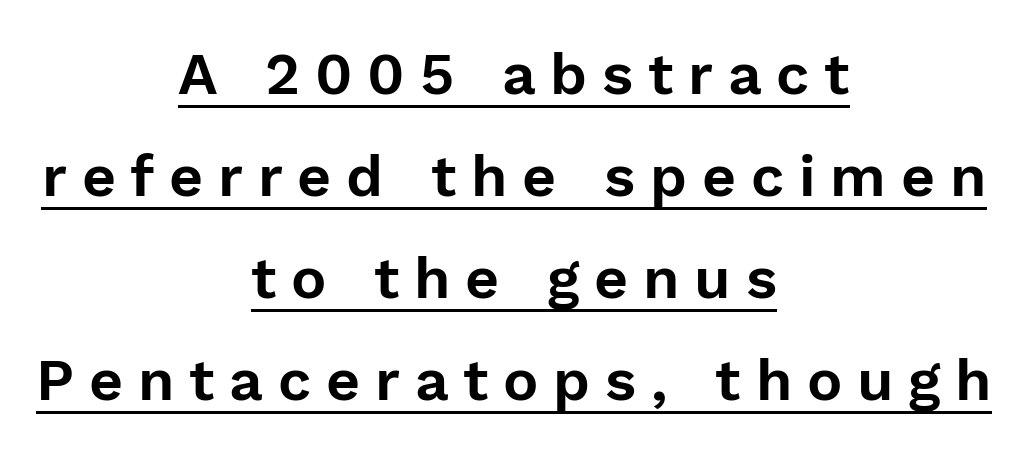
You can tell it's not italic because the verticals are truly vertical. Observe the absence of serifs on each vertical stroke in this sample. Inter-character spacing is expanded well beyond the font's built-in metrics. This rendering features underlined lettering.
